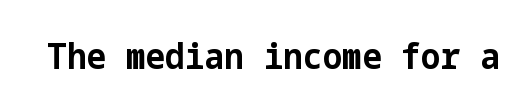
{"serif": "no", "italic": "no", "bold": "yes", "weight": "bold", "width": "normal", "stroke_contrast": "low", "x_height": "medium", "underline": "no", "letter_spacing": "normal", "letter_spacing_em": 0.0, "glyph_px": 35}
